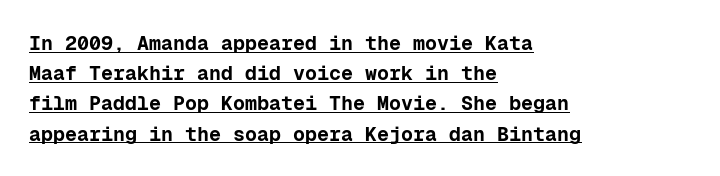
The font is running at its bold setting. Nothing unusual about the tracking: characters are spaced as the font intends. The passage is arranged the way most books set body copy — flush left. Glance below the letters and you will spot a drawn line. Quick note: not italic, upright.
